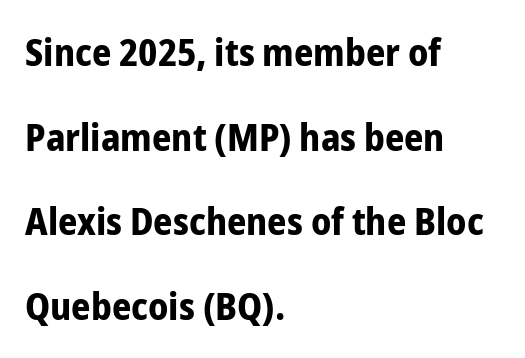
The image shows 38 px bold, condensed sans-serif type, upright; set left-aligned, loose line spacing (2.23x), normal letter spacing, not underlined; low stroke contrast and a medium x-height.
